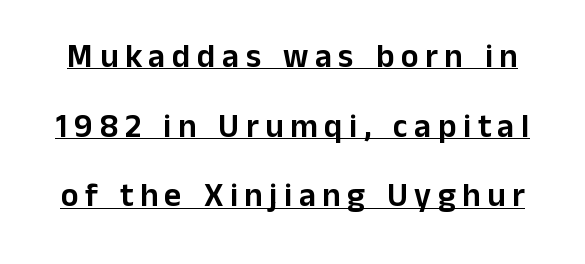
The image shows 33 px sans-serif type, upright; set loose line spacing (2.11x), unusually wide letter spacing (+0.2 em), underlined; low stroke contrast and a medium x-height.
